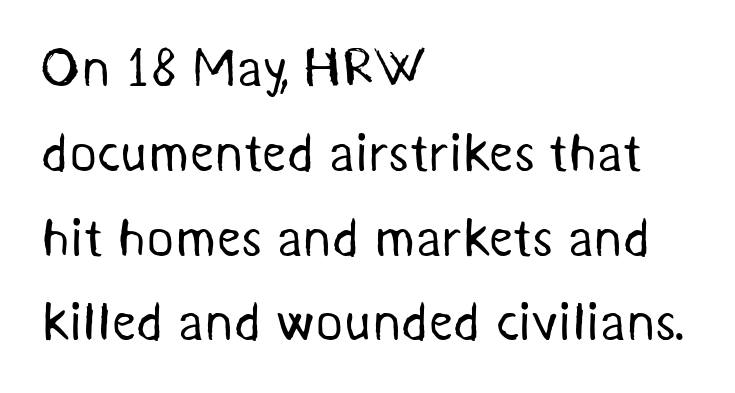
{"serif": "no", "bold": "no", "weight": "regular", "width": "normal", "stroke_contrast": "medium", "x_height": "medium", "monospaced": "no", "underline": "no", "align": "left", "line_spacing": "normal", "line_spacing_ratio": 1.6, "letter_spacing": "normal", "letter_spacing_em": 0.0, "glyph_px": 53}
